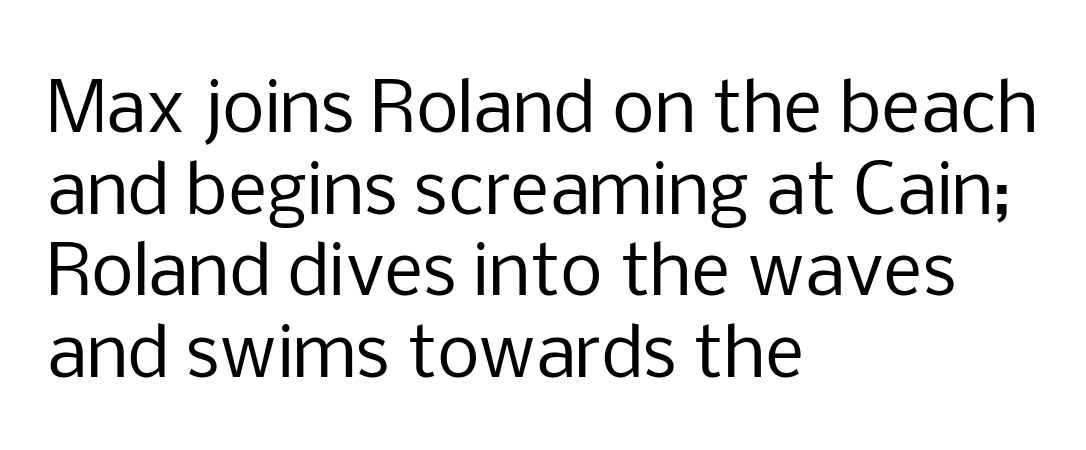
The image shows 68 px regular-weight sans-serif type, upright; set left-aligned, line spacing 1.2x, normal letter spacing, not underlined; low stroke contrast and a medium x-height.
